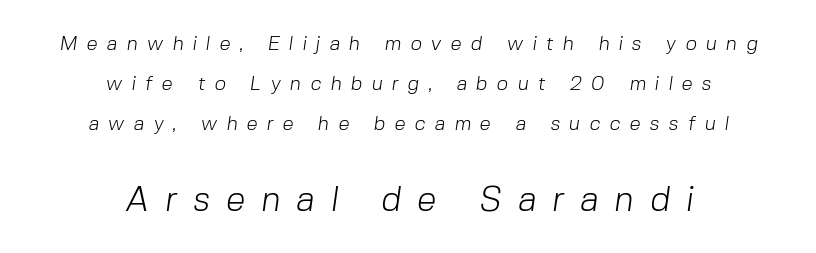
Whoever set this made the second block the dominant, larger element. The letters carry no serifs — their stems end cleanly without finishing strokes. Is this a fixed-width face? No — the glyphs have proportional, varying widths. Caption: expanded tracking, letters set apart. Honestly, there is no underline to notice here at all. Line spacing here is loose.
